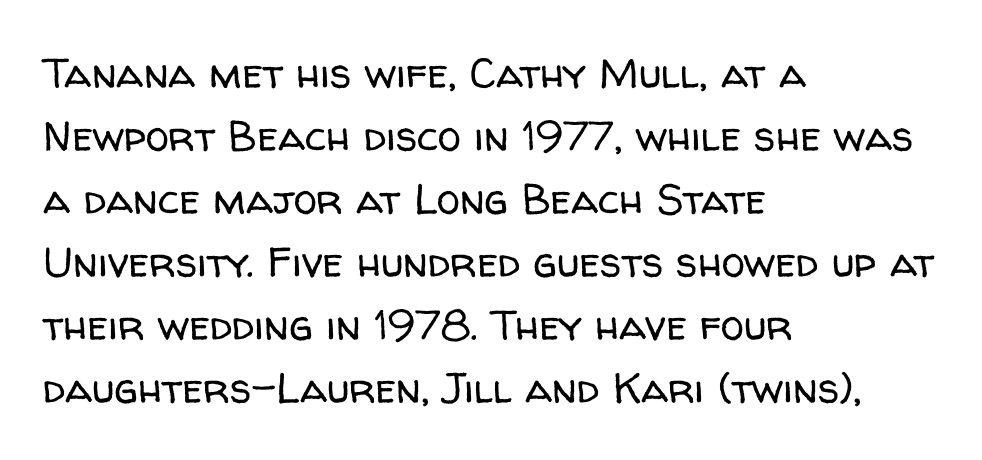
The image shows 42 px regular-weight sans-serif type, upright; set left-aligned, normal line spacing (1.5x), normal letter spacing, not underlined; low stroke contrast and a medium x-height.
